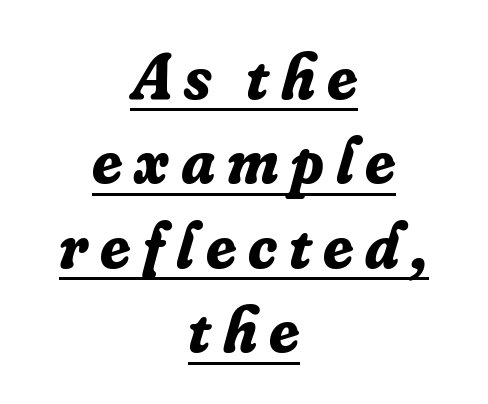
The image shows 66 px bold serif type, italic (leaning right); set centered, normal line spacing (1.28x), underlined; low stroke contrast and a small x-height.
